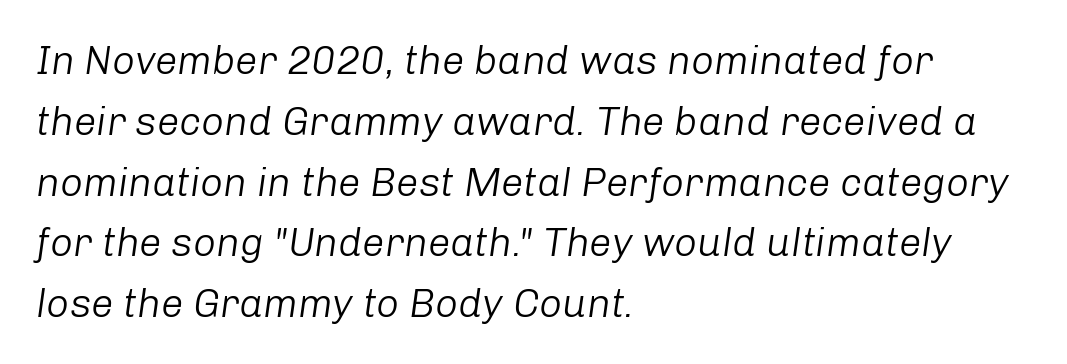
Leftover space on each line is placed entirely after the last word. What's the leading like? Ordinary, nothing unusual. Varying glyph widths throughout — classic text-font behaviour. Honestly, the letter spacing is just normal — you wouldn't notice it. The weight tops out at a normal text grade. In terms of posture, this sample is oblique.
